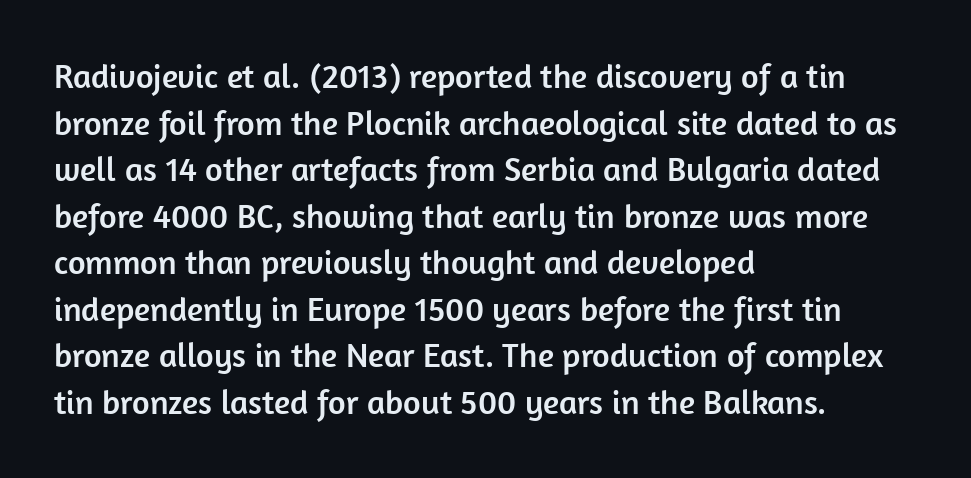
Horizontal alignment here is leftward, the default for most running prose. Interline gaps are of average width in this sample. Italic: no, the glyphs are upright roman. The typeface chosen for these lines omits serifs. Here the designer chose a conventional face with non-uniform glyph widths.
